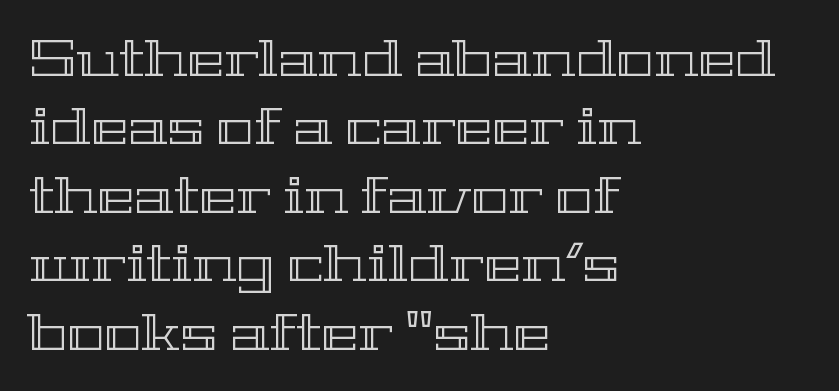
You could call the tracking neutral — neither tight nor loose. Short and long lines alike share a common starting point at left. Varying glyph widths throughout — classic text-font behaviour. Every stem runs plumb, perpendicular to the baseline. The words here are not underlined.
